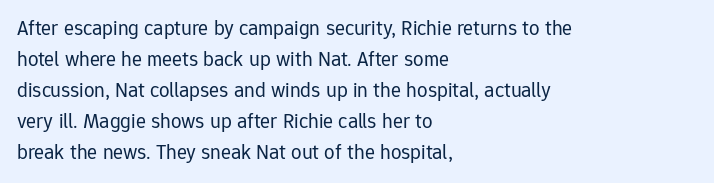
No chunkiness to these letters — they're not bold. The area under the type is left untouched. This rendering uses left alignment, leaving the right contour irregular. The font's upright variant was chosen for this text. Compared with typical body copy, the letter spacing here is the same.
